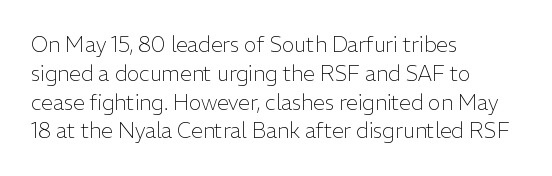
Each new line begins a customary step beneath the previous one. Stems here are at most as thick as an everyday book face. Words appear dense and cohesive because spacing is normal. Descenders hang freely into open space. The axis of the letterforms is exactly vertical.
